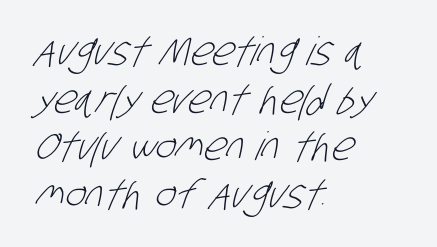
Each letter keeps its own natural width here, so spacing adapts to shape. Stroke terminals: plain, sans-serif. What stands out about the letter spacing? Nothing — it is the standard amount. Is this a heavy cut? Hardly; it is regular or lighter. Casual observation: everything's shoved over to the left.
